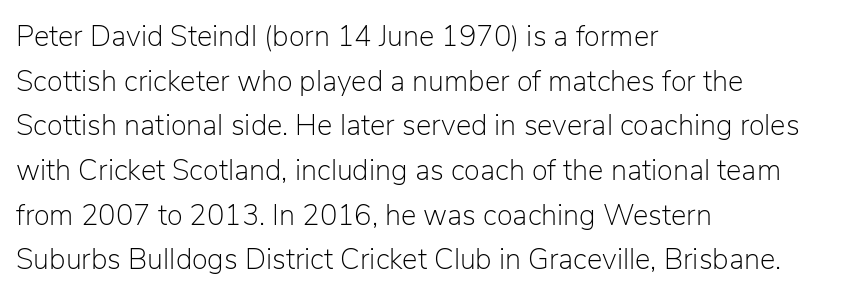
Words float on clear page, feet unadorned. If you drew a line through each stem, it would be perfectly vertical. Varying glyph widths throughout — classic text-font behaviour. The passage shown is not bold in any degree.
